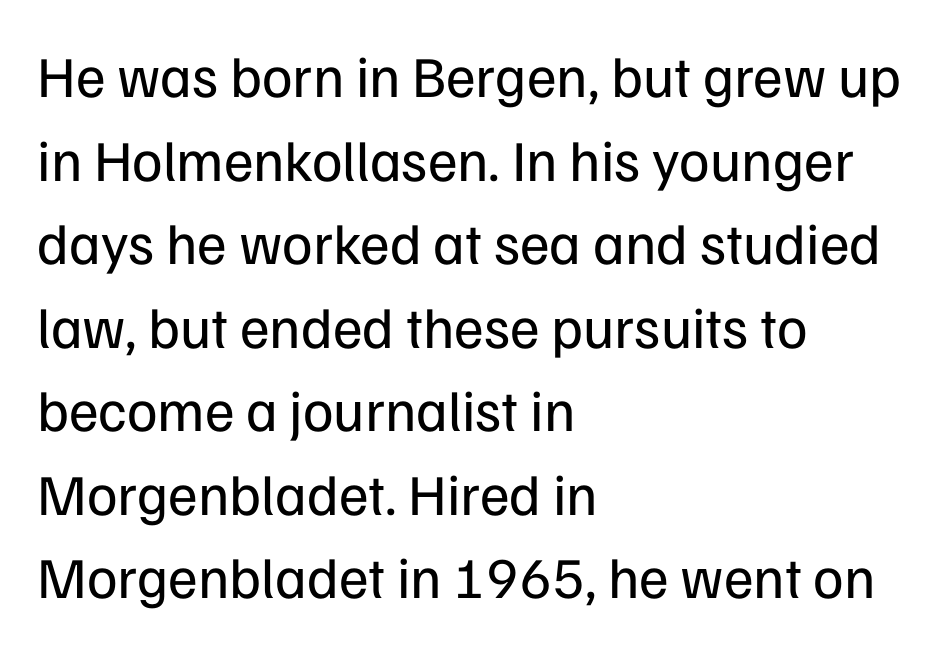
The image shows 58 px regular-weight sans-serif type, upright; set left-aligned, normal line spacing (1.44x), normal letter spacing, not underlined; low stroke contrast and a medium x-height.
